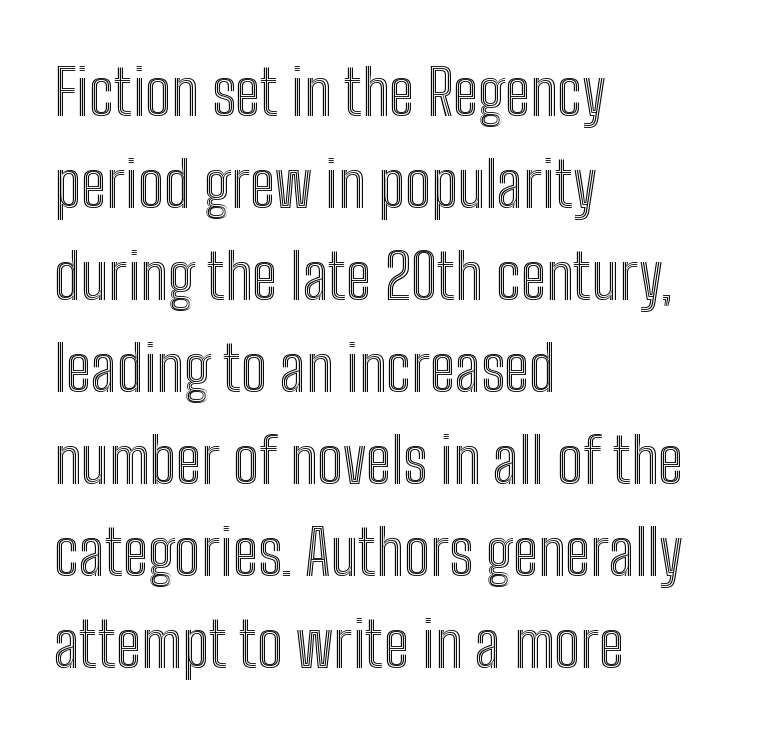
{"italic": "no", "width": "condensed", "x_height": "medium", "monospaced": "no", "underline": "no", "align": "left", "line_spacing": "normal", "line_spacing_ratio": 1.46, "letter_spacing": "normal", "letter_spacing_em": 0.0, "glyph_px": 63}
